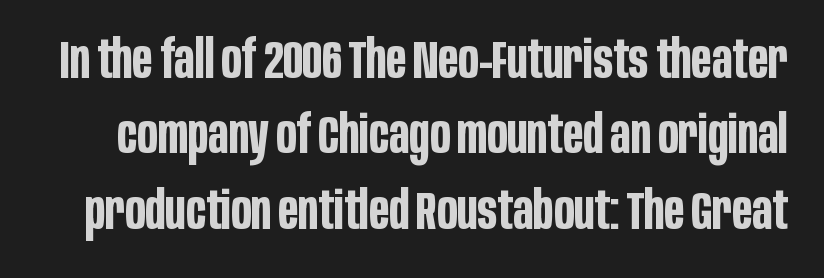
Q: Is the text bold? A: Yes.
Q: Is the text italic (slanted)? A: No, it is upright.
Q: Is the typeface a serif or a sans-serif typeface? A: Sans-serif.
Q: Is the text underlined? A: No.
Q: Is the spacing between letters normal or unusually wide? A: Normal.
Q: Is the spacing between lines tight, normal or loose? A: Normal.
Q: Width (condensed, normal, or wide)? A: Condensed.
Q: Stroke contrast? A: Low.
Q: x-height? A: Large.
Q: Monospaced? A: No.
